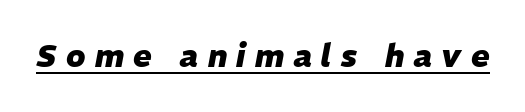
Every word sits above its own underline. Inter-character spacing is expanded well beyond the font's built-in metrics. Looks like regular typesetting: each glyph gets only the width it needs. Italic: yes, the glyphs are oblique. Look at the stroke-to-counter ratio: heavy, a bold.
